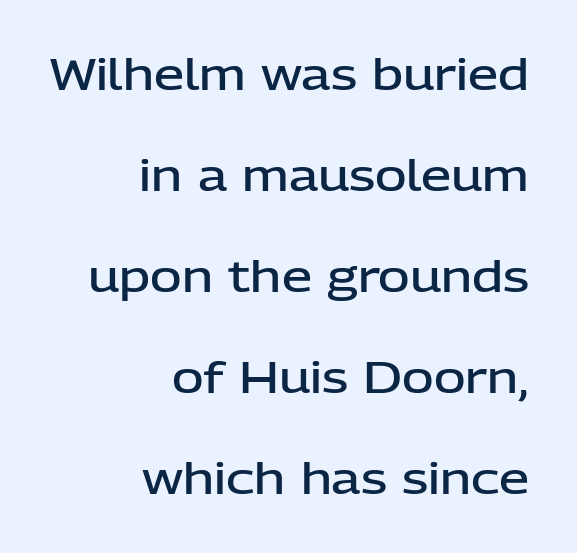
The image shows 43 px semibold sans-serif type, upright; set right-aligned, loose line spacing (2.35x), normal letter spacing, not underlined; low stroke contrast and a medium x-height.
